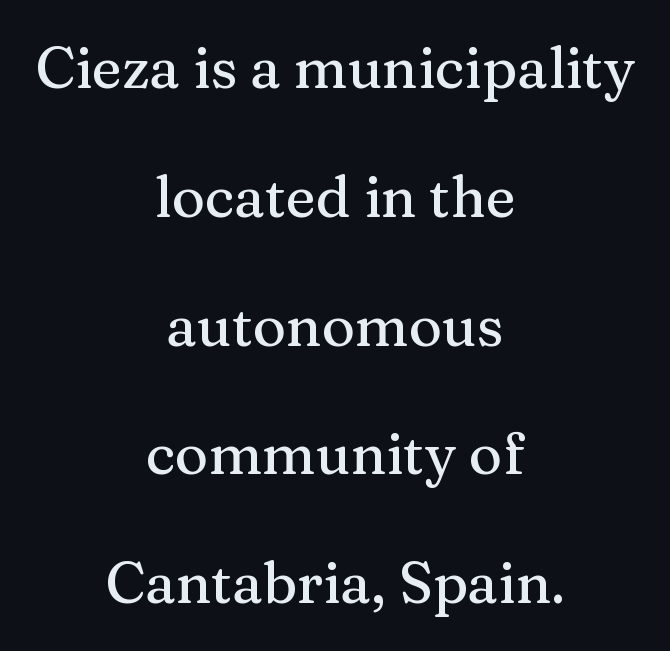
{"serif": "yes", "italic": "no", "width": "normal", "stroke_contrast": "medium", "x_height": "medium", "monospaced": "no", "underline": "no", "align": "center", "line_spacing": "loose", "line_spacing_ratio": 2.26, "letter_spacing": "normal", "letter_spacing_em": 0.0, "glyph_px": 57}
